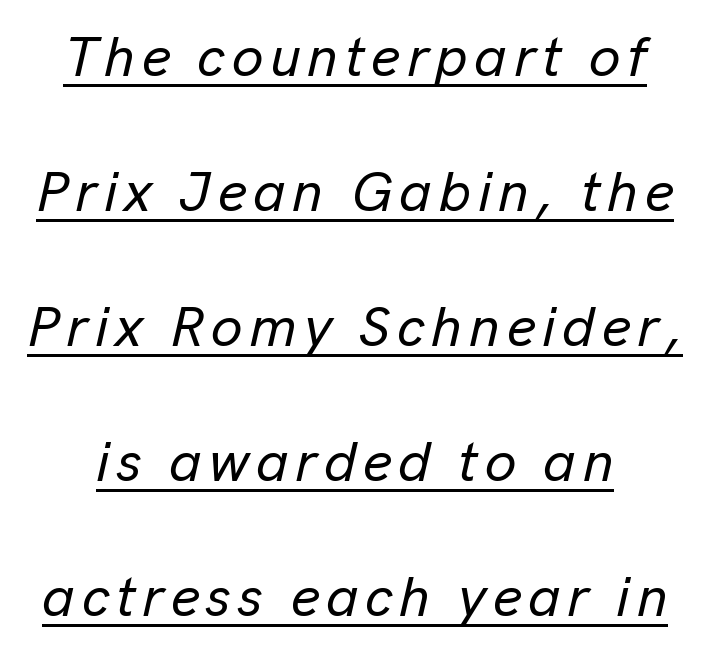
Q: Is the text italic (slanted)? A: Yes, it leans right by about 13 degrees.
Q: Is the text underlined? A: Yes.
Q: Is the spacing between lines tight, normal or loose? A: Loose.
Q: Width (condensed, normal, or wide)? A: Normal.
Q: Stroke contrast? A: Low.
Q: x-height? A: Medium.
Q: Monospaced? A: No.
